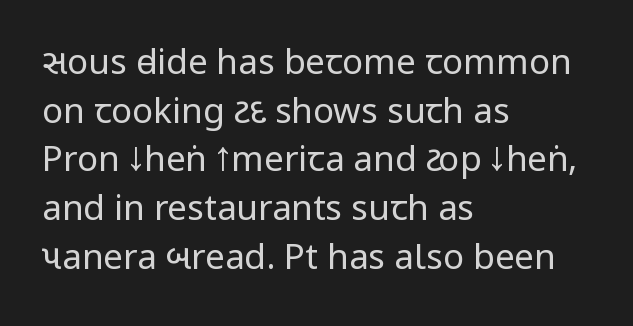
{"serif": "no", "italic": "no", "bold": "no", "weight": "regular", "width": "condensed", "stroke_contrast": "low", "x_height": "large", "monospaced": "no", "underline": "no", "align": "left", "line_spacing": "normal", "line_spacing_ratio": 1.39, "letter_spacing": "normal", "letter_spacing_em": 0.0, "glyph_px": 35}
